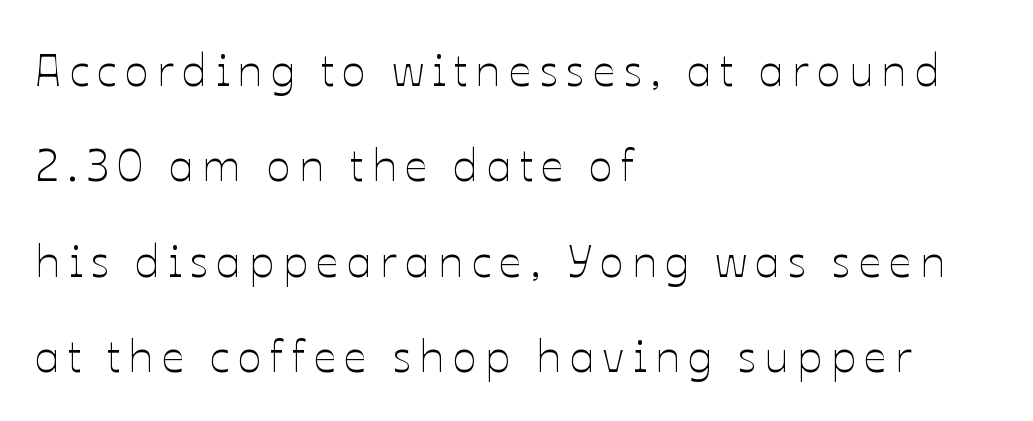
{"italic": "no", "bold": "no", "weight": "thin", "width": "normal", "stroke_contrast": "low", "x_height": "medium", "monospaced": "no", "underline": "no", "align": "left", "line_spacing": "loose", "line_spacing_ratio": 2.12, "glyph_px": 45}
